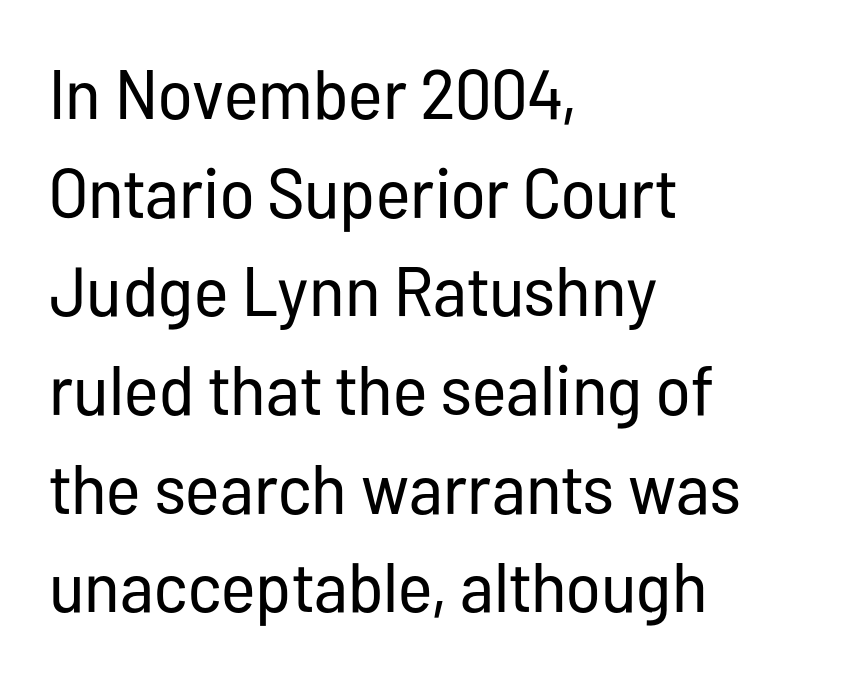
In terms of letterform style, serifs are entirely absent. A typesetter would call this zero additional tracking. Beneath every word, the page is bare. This is not heavy type; no bold has been used. A student would call this left alignment; a typographer would say flush left, rag right. Here the designer chose a conventional face with non-uniform glyph widths.
